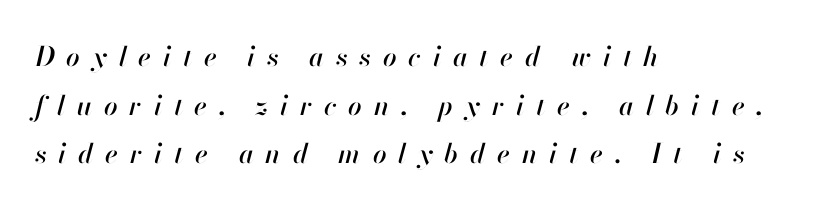
The image shows 27 px text type, italic (leaning right); set left-aligned, line spacing 1.8x, unusually wide letter spacing (+0.44 em), not underlined.
